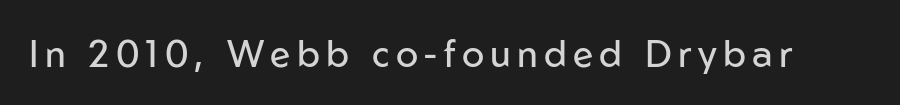
The specimen reads as upright at a glance. On a weight scale, this lands at 450 or below. The letters carry no serifs — their stems end cleanly without finishing strokes. Type without underlining. Looks like regular typesetting: each glyph gets only the width it needs.
